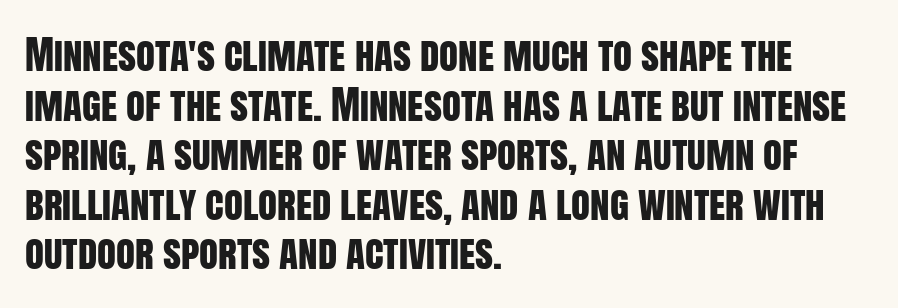
The image shows 39 px condensed sans-serif type, upright; set left-aligned, normal line spacing (1.27x), normal letter spacing, not underlined; low stroke contrast and a large x-height.
